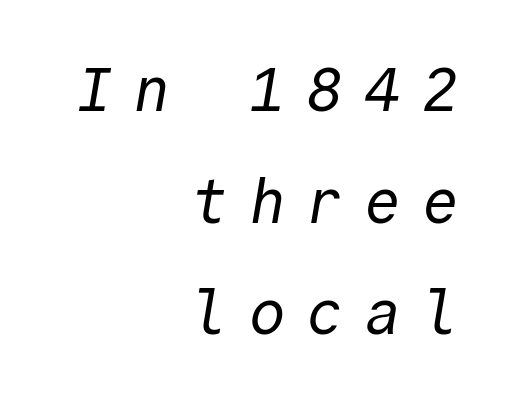
The face used here is a sans, in the tradition of grotesques and geometrics. Anything drawn beneath the words? Only blank space. Glyph-to-glyph distance is far greater than everyday printed text. Stroke thickness stays within the range of a standard reading face or lighter. Is this a fixed-width face? Yes — each glyph sits in an identical cell. Caption: multi-line text, flush right, ragged left.
